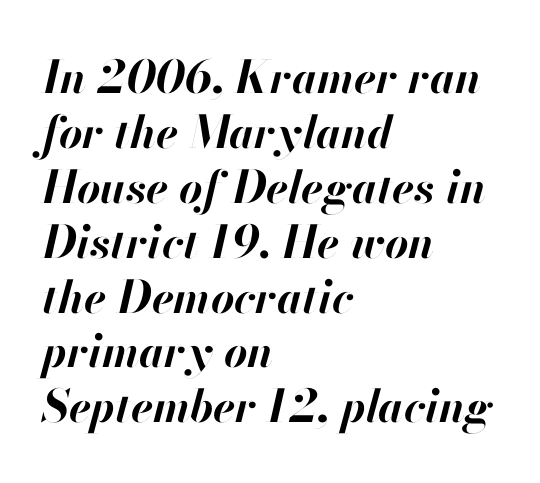
The image shows 45 px bold type, italic (leaning right); set left-aligned, line spacing 1.22x, normal letter spacing, not underlined; high stroke contrast and a small x-height.
